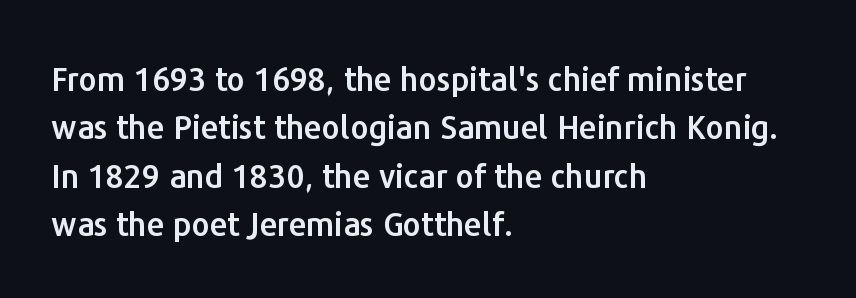
The image shows 32 px sans-serif type, upright; set left-aligned, normal line spacing (1.51x), normal letter spacing, not underlined; low stroke contrast and a medium x-height.
